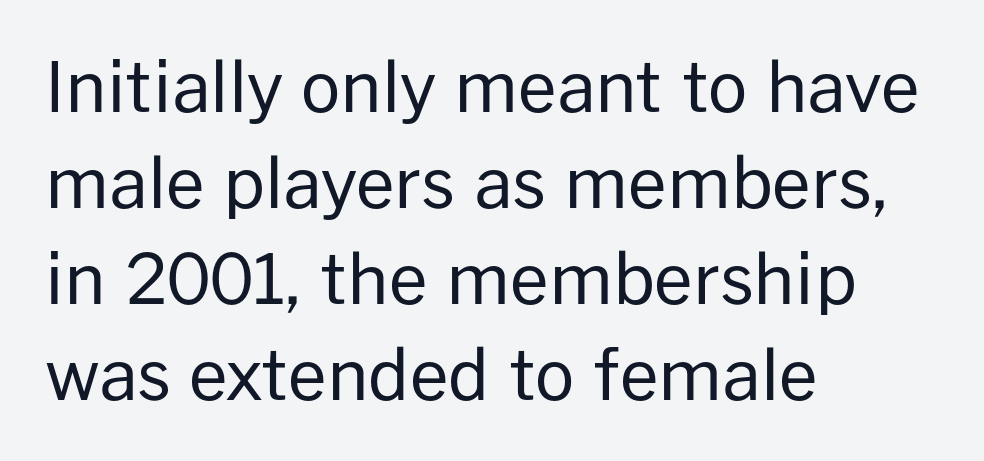
The image shows 69 px regular-weight sans-serif type, upright; set left-aligned, normal line spacing (1.39x), normal letter spacing, not underlined; low stroke contrast and a medium x-height.
